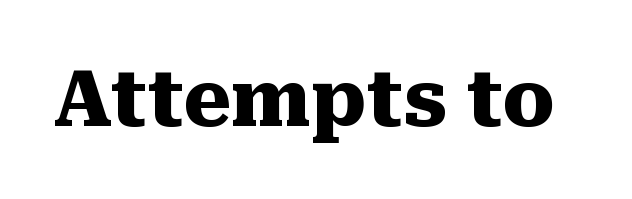
Q: Is the text bold? A: Yes.
Q: Is the text italic (slanted)? A: No, it is upright.
Q: Is the typeface a serif or a sans-serif typeface? A: Serif.
Q: Is the text underlined? A: No.
Q: Is the spacing between letters normal or unusually wide? A: Normal.
Q: Width (condensed, normal, or wide)? A: Normal.
Q: Stroke contrast? A: Medium.
Q: x-height? A: Medium.
Q: Monospaced? A: No.
